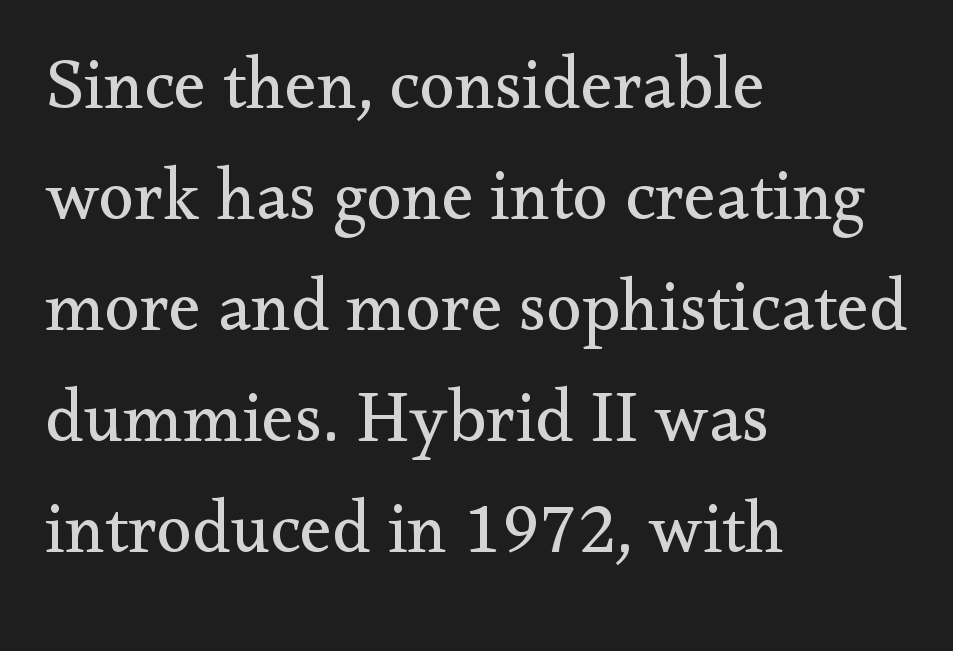
The rendering uses a moderate line-height, typical for paragraphs. The space beneath each line is pristine and unruled. The font family rendered here belongs to the serif group. Unbolded letterforms with no extra heft.
